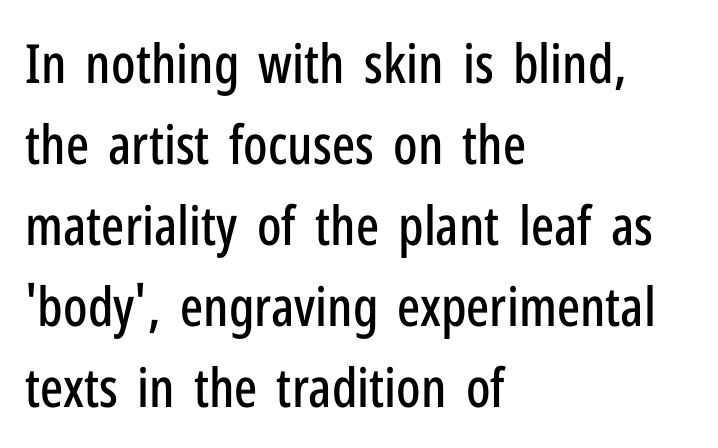
The image shows 54 px condensed sans-serif type, upright; set left-aligned, normal line spacing (1.5x), normal letter spacing, not underlined; low stroke contrast and a medium x-height.
